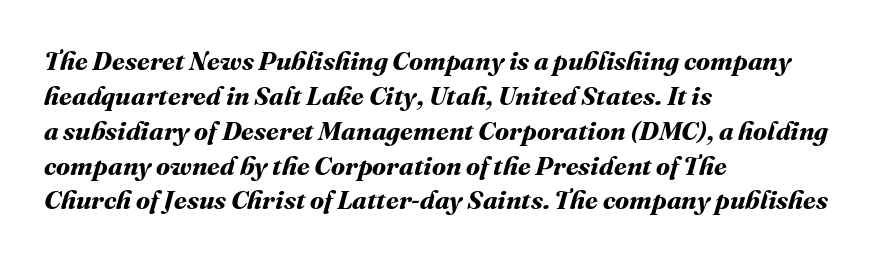
{"bold": "yes", "underline": "no", "align": "left", "line_spacing": "normal", "line_spacing_ratio": 1.34, "letter_spacing": "normal", "letter_spacing_em": 0.0, "glyph_px": 26}
